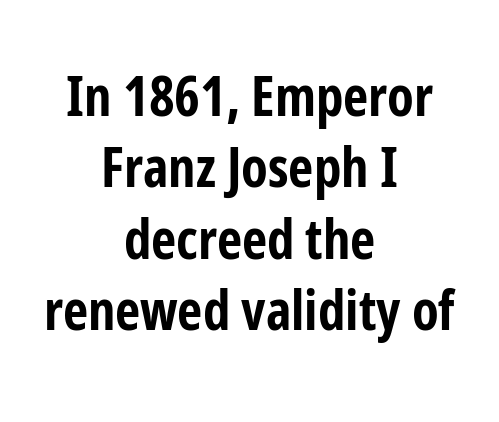
The typesetter chose a symmetrical, centered arrangement here. The characters display no serif detailing; their extremities are plain. You can tell it's not italic because the verticals are truly vertical. Nothing unusual about the tracking: characters are spaced as the font intends.
